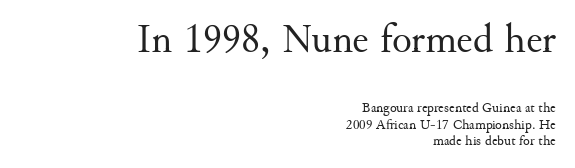
Inter-character spacing is left at the font's built-in metrics. A light-to-regular cut is what we see here. The passage shown is typed in a proportional face where columns would drift. A student would call this right alignment; a typographer would say flush right, rag left.
